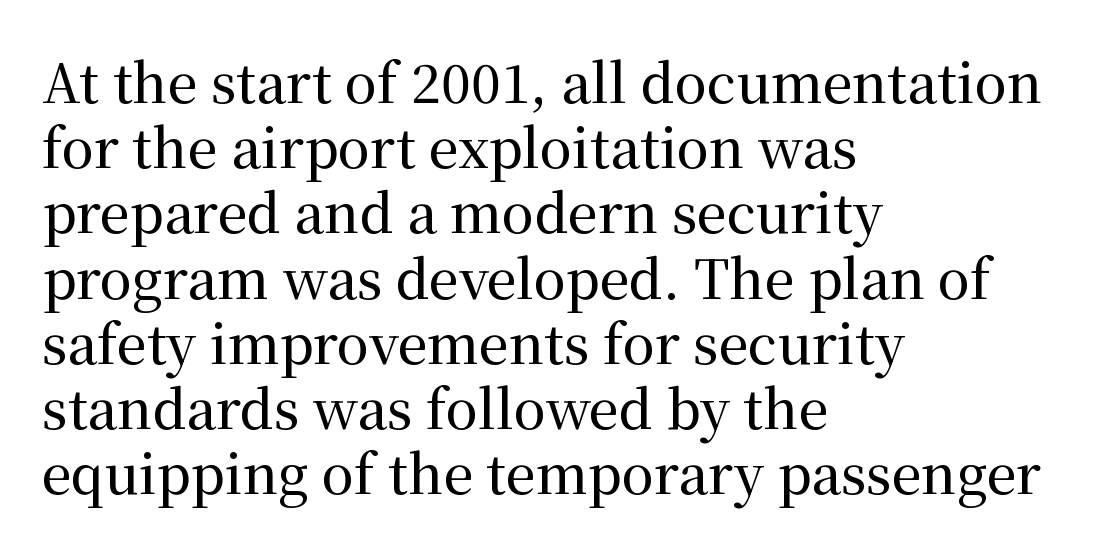
The image shows 53 px serif type, upright; set left-aligned, line spacing 1.23x, normal letter spacing, not underlined; medium stroke contrast and a medium x-height.
